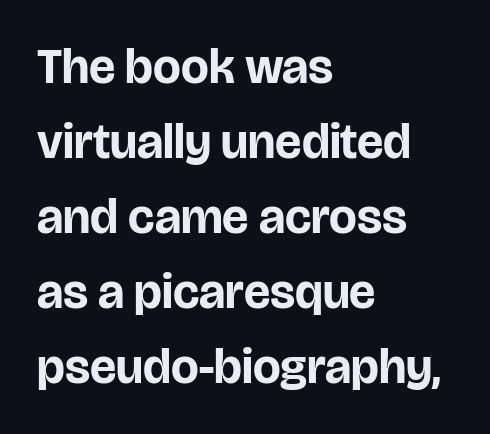
The face used here has the dense, thick strokes of a bold. The letters stand upright; this is a roman face. Horizontal alignment here is leftward, the default for most running prose. Observe the ordinary spacing: letters are neighbours, not strangers. Are there feet on the stems? There aren't — it's a sans.
